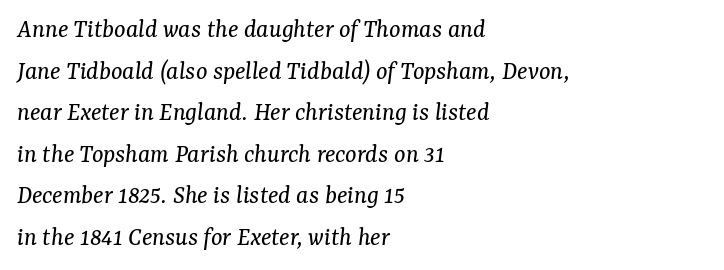
The image shows 27 px text type, italic (leaning right); set left-aligned, normal line spacing (1.54x), normal letter spacing, not underlined.
